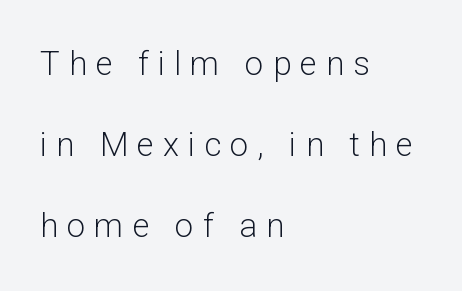
The image shows 33 px light sans-serif type, upright; set left-aligned, loose line spacing (2.45x), unusually wide letter spacing (+0.27 em), not underlined; low stroke contrast and a medium x-height.
